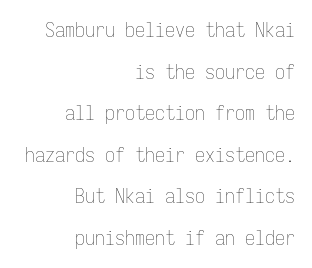
The image shows 20 px text type, upright; set right-aligned, loose line spacing (2.08x), normal letter spacing, not underlined.
